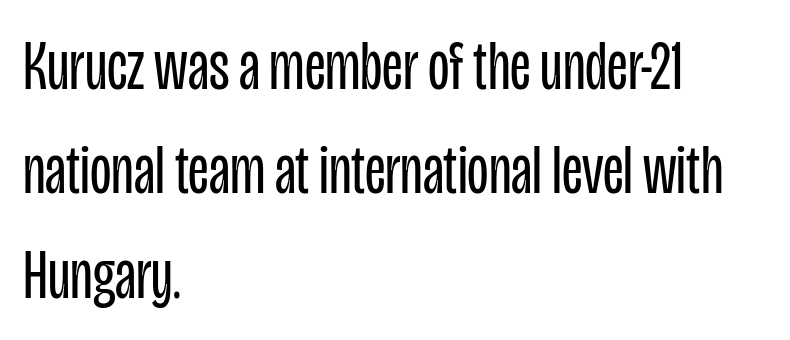
Q: Is the text bold? A: No.
Q: Is the text italic (slanted)? A: No, it is upright.
Q: Is the typeface a serif or a sans-serif typeface? A: Sans-serif.
Q: Is the text underlined? A: No.
Q: How is the paragraph aligned? A: Left-aligned.
Q: Is the spacing between letters normal or unusually wide? A: Normal.
Q: Is the spacing between lines tight, normal or loose? A: Normal.
Q: Width (condensed, normal, or wide)? A: Condensed.
Q: Stroke contrast? A: Low.
Q: x-height? A: Large.
Q: Monospaced? A: No.
